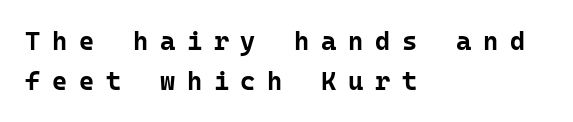
The image shows 26 px bold type, upright; set left-aligned, normal line spacing (1.52x), unusually wide letter spacing (+0.45 em), not underlined.
